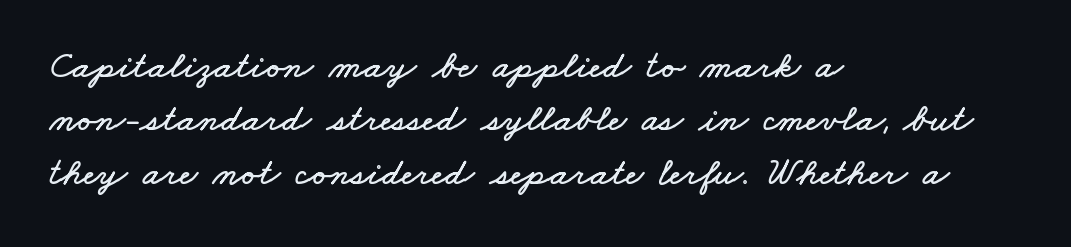
Q: Is the text underlined? A: No.
Q: How is the paragraph aligned? A: Left-aligned.
Q: Is the spacing between letters normal or unusually wide? A: Normal.
Q: Is the spacing between lines tight, normal or loose? A: Normal.
Q: Width (condensed, normal, or wide)? A: Wide.
Q: Stroke contrast? A: Low.
Q: x-height? A: Small.
Q: Monospaced? A: No.
